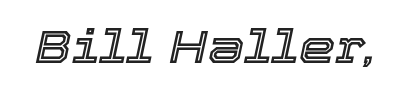
The image shows 46 px text type, italic (leaning right); set normal letter spacing, not underlined; a medium x-height.
